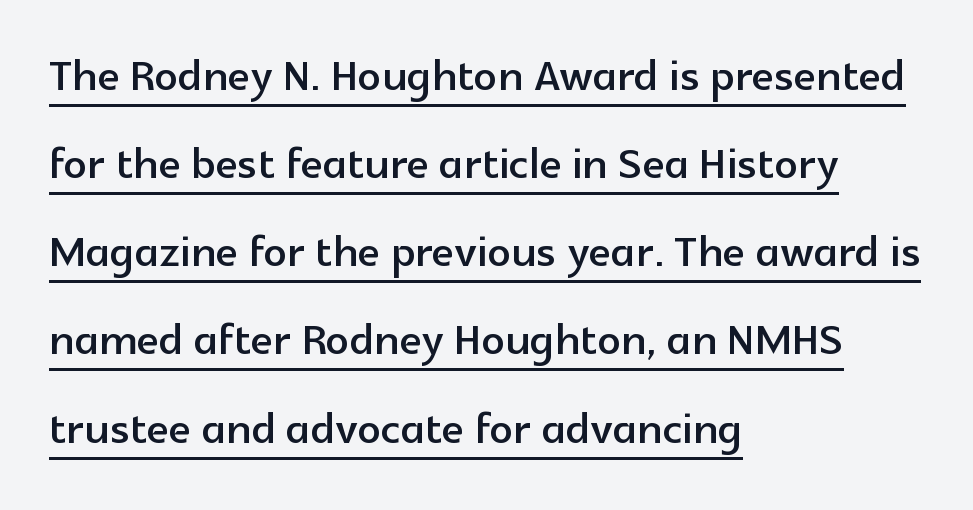
Q: Is the text italic (slanted)? A: No, it is upright.
Q: Is the typeface a serif or a sans-serif typeface? A: Sans-serif.
Q: Is the text underlined? A: Yes.
Q: How is the paragraph aligned? A: Left-aligned.
Q: Is the spacing between letters normal or unusually wide? A: Normal.
Q: Is the spacing between lines tight, normal or loose? A: Normal.
Q: Width (condensed, normal, or wide)? A: Normal.
Q: x-height? A: Medium.
Q: Monospaced? A: No.
